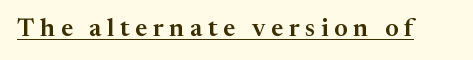
Check the space under the baseline: a stroke is drawn there. The letters are spread apart with noticeably loose tracking. Posture: upright roman.
